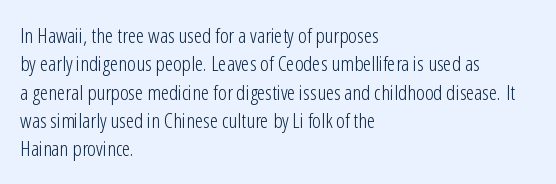
The image shows 21 px text type, upright; set left-aligned, normal line spacing (1.35x), normal letter spacing, not underlined.
